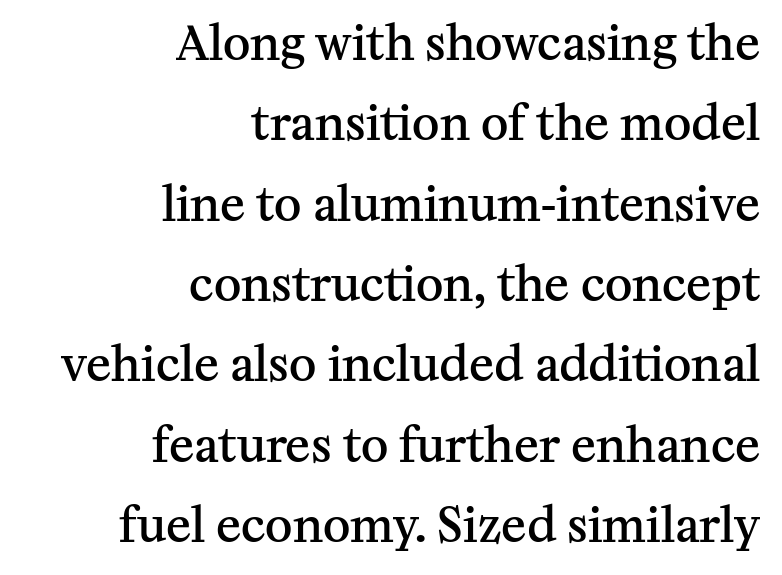
{"serif": "yes", "italic": "no", "bold": "semi", "weight": "semibold", "width": "normal", "stroke_contrast": "medium", "x_height": "medium", "monospaced": "no", "underline": "no", "align": "right", "line_spacing_ratio": 1.71, "letter_spacing": "normal", "letter_spacing_em": 0.0, "glyph_px": 47}
